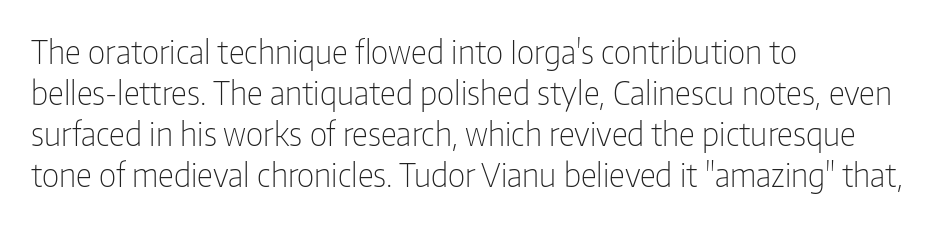
What kind of face is this? One without serifs — a sans. Does the copy run flush right? No — it runs flush left. Heaviness? Minimal to ordinary, like unemphasized prose. Proportional: the letters do not fall into vertical columns. The words here are not underlined. One glance says typical: line gaps are just what's usual.
